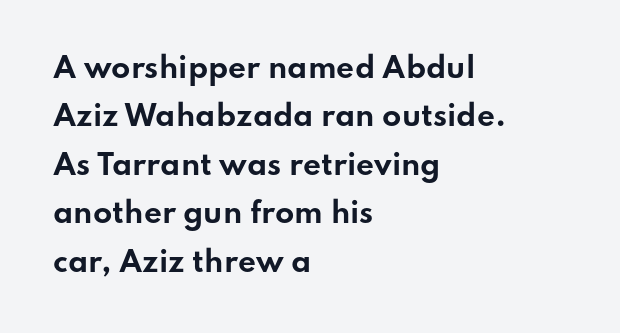
Q: Is the text bold? A: Yes.
Q: Is the text italic (slanted)? A: No, it is upright.
Q: Is the typeface a serif or a sans-serif typeface? A: Sans-serif.
Q: Is the text underlined? A: No.
Q: How is the paragraph aligned? A: Left-aligned.
Q: Is the spacing between letters normal or unusually wide? A: Normal.
Q: Width (condensed, normal, or wide)? A: Wide.
Q: Stroke contrast? A: Low.
Q: x-height? A: Small.
Q: Monospaced? A: No.
